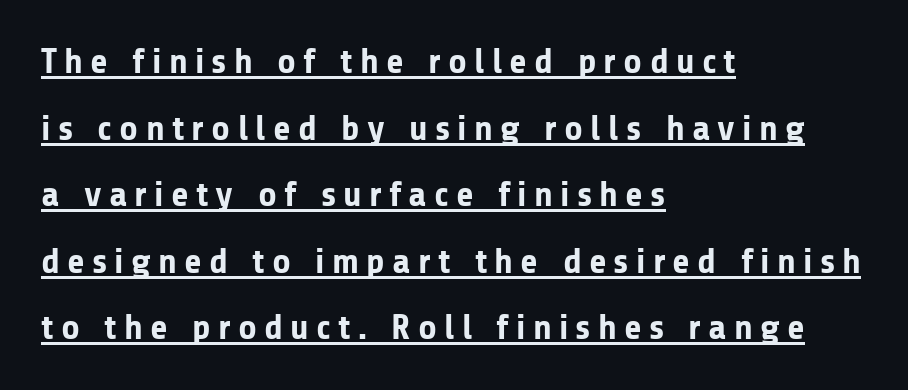
Q: Is the text bold? A: Yes.
Q: Is the text italic (slanted)? A: No, it is upright.
Q: Is the typeface a serif or a sans-serif typeface? A: Sans-serif.
Q: Is the text underlined? A: Yes.
Q: How is the paragraph aligned? A: Left-aligned.
Q: Is the spacing between letters normal or unusually wide? A: Unusually wide.
Q: Width (condensed, normal, or wide)? A: Normal.
Q: Stroke contrast? A: Low.
Q: x-height? A: Medium.
Q: Monospaced? A: No.
